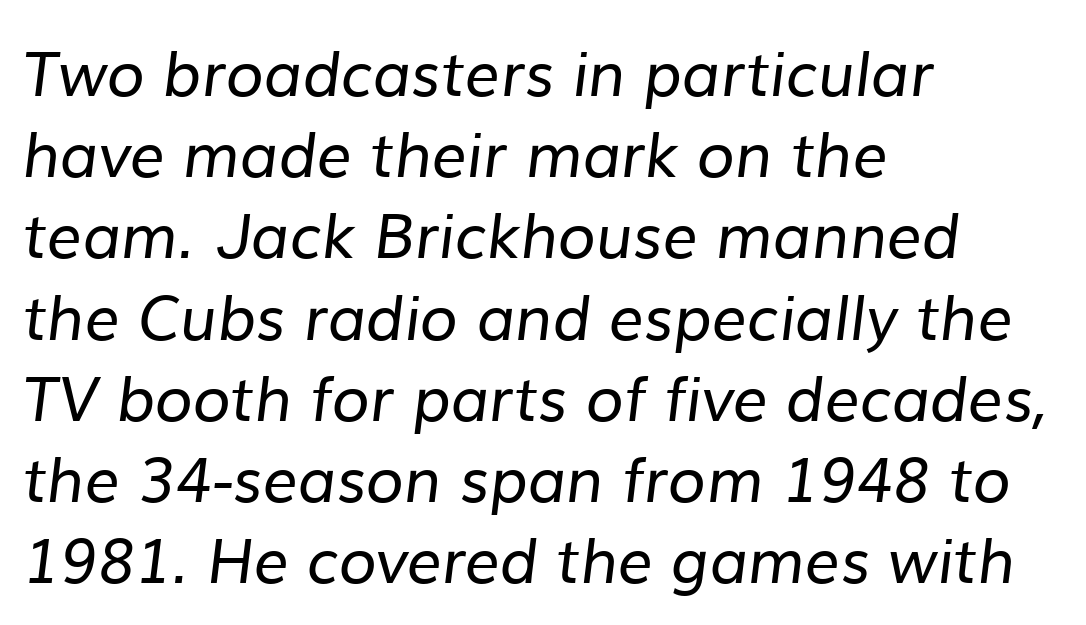
This reads as an unemphasized weight, regular at the heaviest. Does the leading feel generous? No, just average. The rendering uses natural spacing where letterforms have individual widths. Check the space under the baseline: it is left empty.
